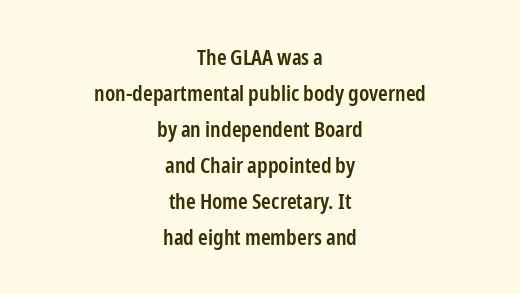
{"italic": "no", "bold": "semi", "underline": "no", "align": "center", "line_spacing": "normal", "line_spacing_ratio": 1.64, "letter_spacing": "normal", "letter_spacing_em": 0.0, "glyph_px": 22}
